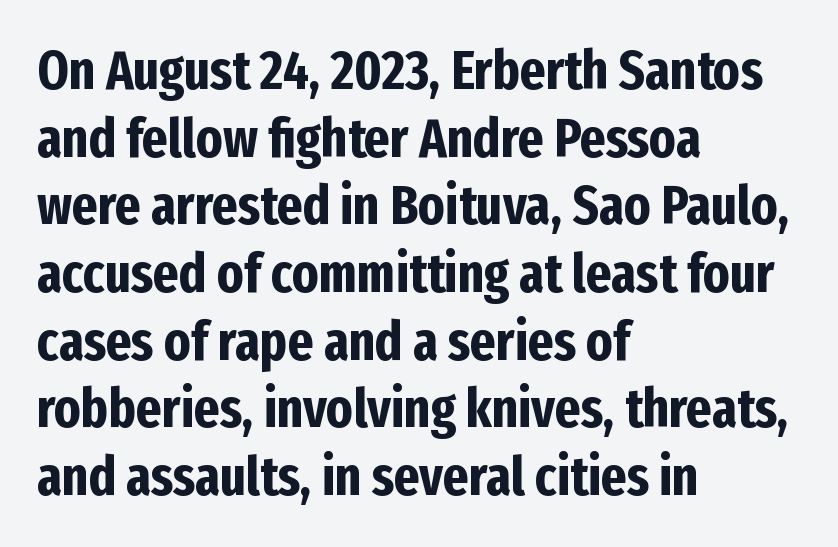
{"serif": "no", "italic": "no", "bold": "yes", "weight": "bold", "width": "condensed", "stroke_contrast": "low", "x_height": "medium", "monospaced": "no", "underline": "no", "align": "left", "line_spacing_ratio": 1.23, "letter_spacing": "normal", "letter_spacing_em": 0.0, "glyph_px": 55}
